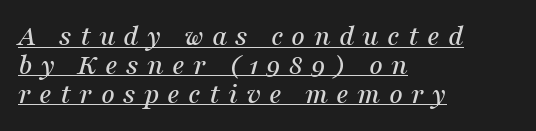
{"serif": "yes", "italic": "yes", "lean": "right", "slant_degrees": 16, "width": "normal", "stroke_contrast": "medium", "x_height": "medium", "monospaced": "no", "underline": "yes", "align": "left", "line_spacing": "tight", "line_spacing_ratio": 0.96, "letter_spacing": "wide", "letter_spacing_em": 0.27, "glyph_px": 30}
